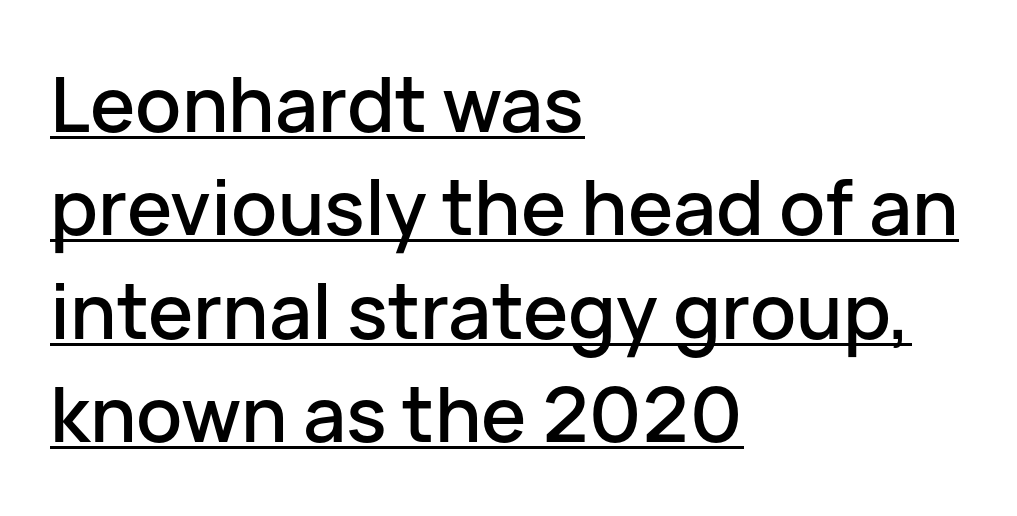
Horizontal alignment here is leftward, the default for most running prose. The passage shown has conventional tracking throughout. Evenly set lines give the paragraph a standard silhouette. Type style note: lacks serifs. In terms of posture, this sample is upright.
